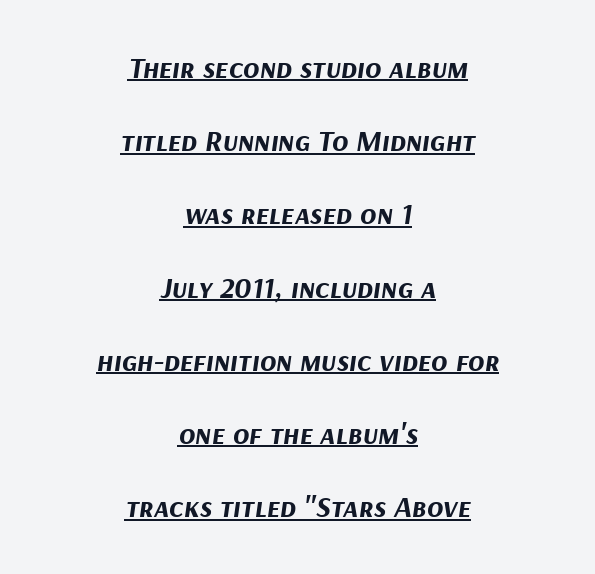
{"italic": "yes", "lean": "right", "slant_degrees": 9, "bold": "yes", "weight": "bold", "width": "normal", "stroke_contrast": "medium", "x_height": "medium", "monospaced": "no", "underline": "yes", "align": "center", "line_spacing": "loose", "line_spacing_ratio": 2.44, "letter_spacing": "normal", "letter_spacing_em": 0.0, "glyph_px": 30}
